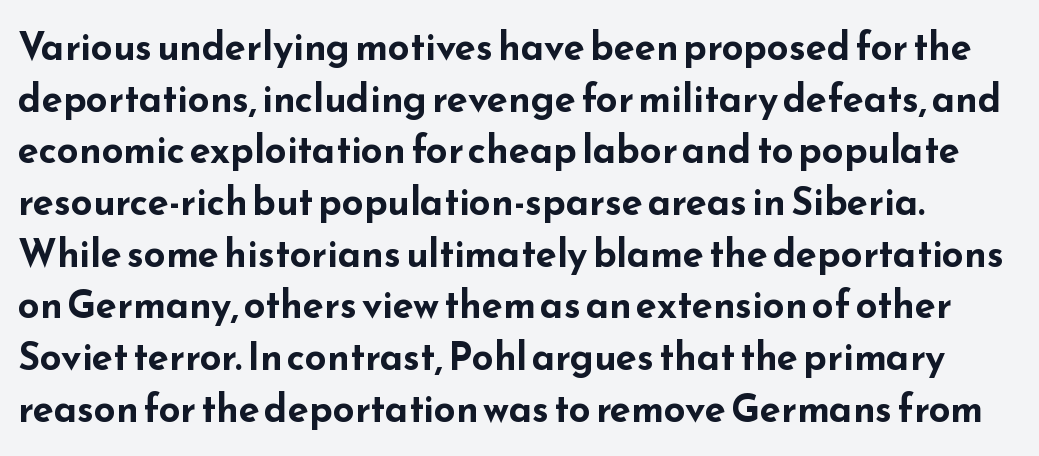
The image shows 38 px bold, wide sans-serif type, upright; set normal line spacing (1.36x), normal letter spacing, not underlined; low stroke contrast and a small x-height.
